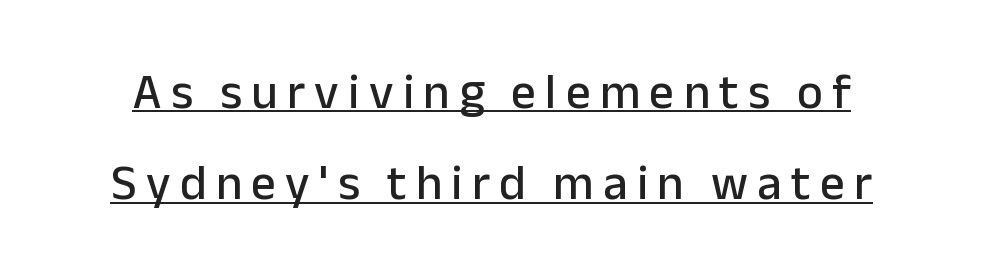
{"serif": "no", "italic": "no", "width": "normal", "stroke_contrast": "low", "x_height": "medium", "monospaced": "no", "underline": "yes", "line_spacing_ratio": 1.86, "glyph_px": 49}
